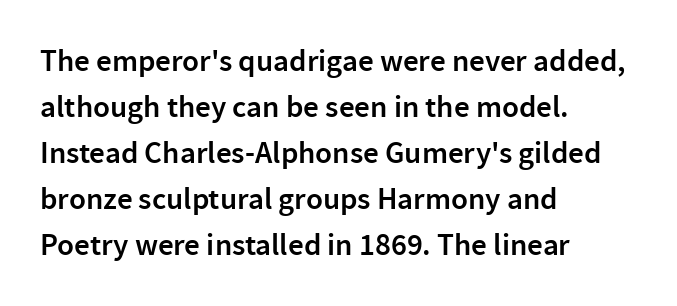
The image shows 31 px semibold sans-serif type, upright; set left-aligned, normal line spacing (1.48x), normal letter spacing, not underlined; low stroke contrast and a medium x-height.
